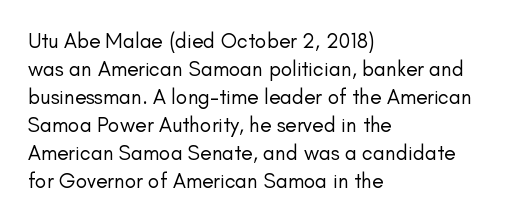
{"italic": "no", "bold": "no", "underline": "no", "align": "left", "line_spacing": "normal", "line_spacing_ratio": 1.33, "letter_spacing": "normal", "letter_spacing_em": 0.0, "glyph_px": 21}
